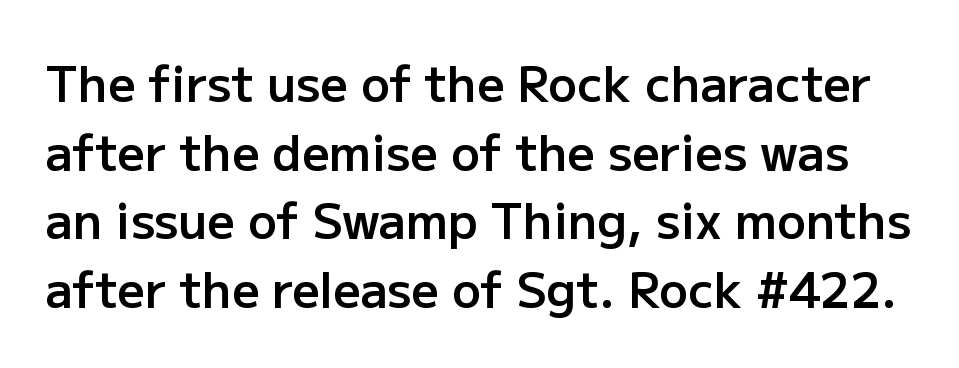
The image shows 48 px semibold sans-serif type, upright; set normal line spacing (1.43x), normal letter spacing, not underlined; low stroke contrast and a medium x-height.
